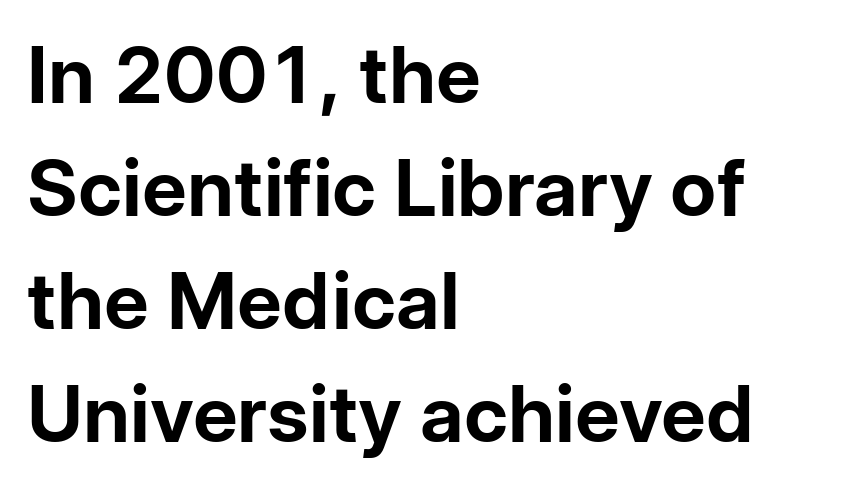
Q: Is the text bold? A: Yes.
Q: Is the text italic (slanted)? A: No, it is upright.
Q: Is the typeface a serif or a sans-serif typeface? A: Sans-serif.
Q: Is the text underlined? A: No.
Q: How is the paragraph aligned? A: Left-aligned.
Q: Is the spacing between letters normal or unusually wide? A: Normal.
Q: Is the spacing between lines tight, normal or loose? A: Normal.
Q: Width (condensed, normal, or wide)? A: Normal.
Q: Stroke contrast? A: Low.
Q: x-height? A: Medium.
Q: Monospaced? A: No.
